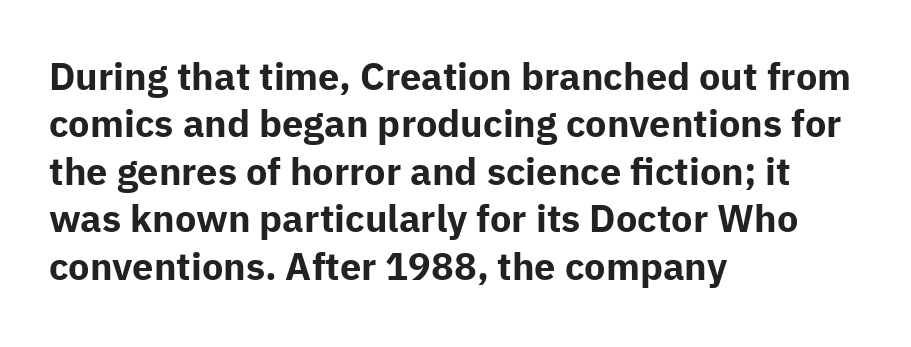
Heavy-handed strokes throughout: this text is bold. Lines of text with bare space underneath. How are the letters spaced? Ordinarily, with no added tracking. If you measured baseline to baseline, you'd find a middling distance. The letters advance in unequal steps, a hallmark of proportional type.
